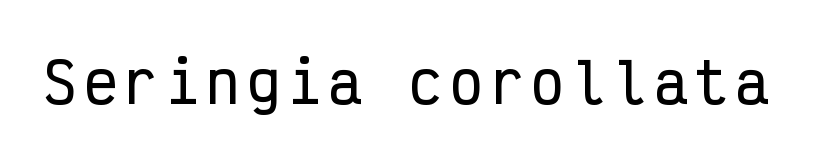
{"serif": "no", "italic": "no", "width": "condensed", "stroke_contrast": "low", "x_height": "medium", "monospaced": "yes", "underline": "no", "glyph_px": 55}
